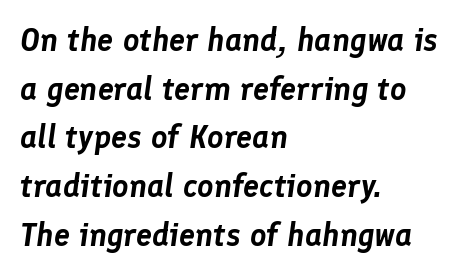
{"italic": "yes", "lean": "right", "slant_degrees": 8, "width": "normal", "stroke_contrast": "low", "x_height": "medium", "monospaced": "no", "underline": "no", "align": "left", "line_spacing": "normal", "line_spacing_ratio": 1.52, "letter_spacing": "normal", "letter_spacing_em": 0.0, "glyph_px": 32}
